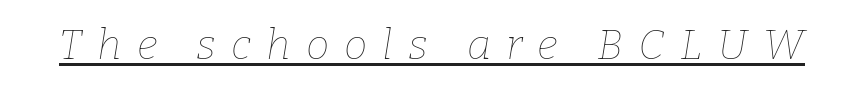
{"italic": "yes", "lean": "right", "slant_degrees": 9, "bold": "no", "weight": "thin", "width": "normal", "stroke_contrast": "low", "x_height": "medium", "monospaced": "no", "underline": "yes", "letter_spacing": "wide", "letter_spacing_em": 0.36, "glyph_px": 42}
